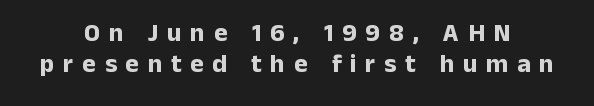
Q: Is the text bold? A: Yes.
Q: Is the text italic (slanted)? A: No, it is upright.
Q: Is the text underlined? A: No.
Q: Is the spacing between letters normal or unusually wide? A: Unusually wide.
